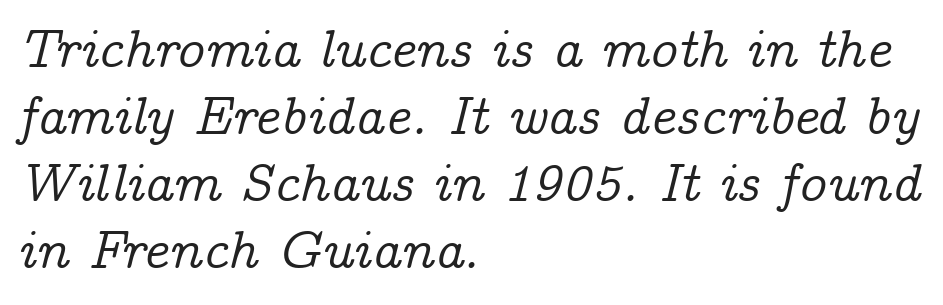
You could call the tracking neutral — neither tight nor loose. A serif font was chosen for this passage. This sample is left-justified, so line endings fall wherever the words run out. In terms of posture, this sample is oblique. Underlining? Definitely not there. Note the varied advance widths — an 'i' is clearly narrower than an 'm'.
